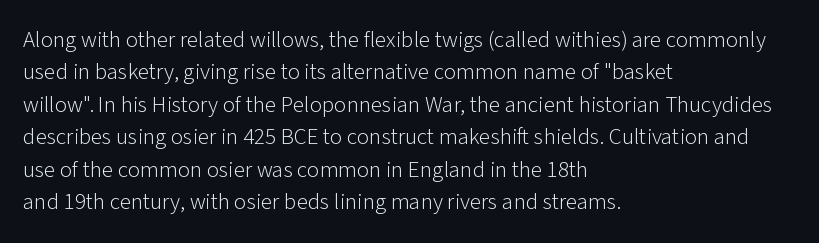
The tracking reads as untouched default to a designer's eye. Layout note: lines flush left. Students, observe: this is what conventionally led text looks like. Underline: absent.
